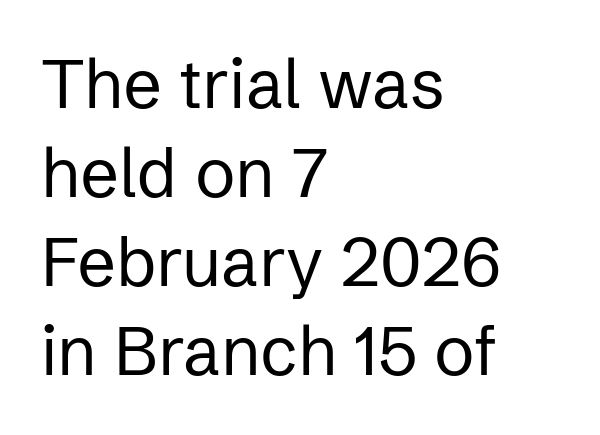
The image shows 68 px regular-weight sans-serif type, upright; set left-aligned, normal line spacing (1.31x), normal letter spacing, not underlined; low stroke contrast and a medium x-height.
